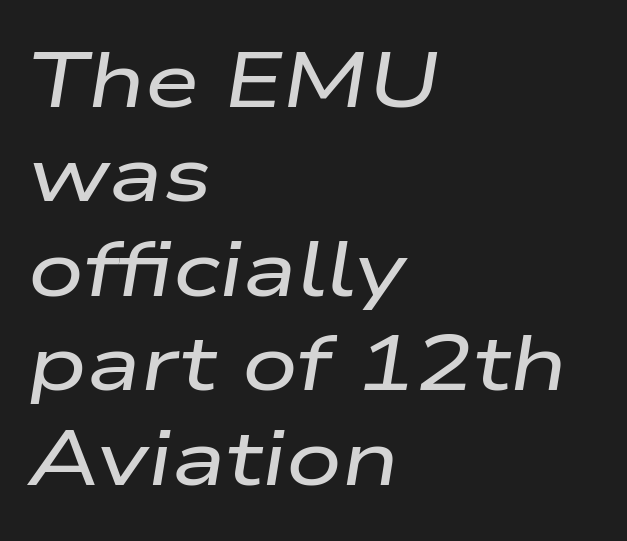
A student would call this left alignment; a typographer would say flush left, rag right. Varying glyph widths throughout — classic text-font behaviour. The whole block is typeset with a tilt. Compared with typical body copy, the letter spacing here is the same.
